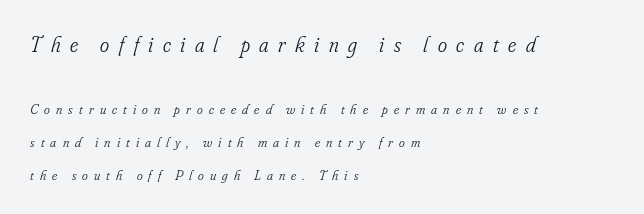
Q: Is the text bold? A: No.
Q: Is the text italic (slanted)? A: Yes, it leans right by about 16 degrees.
Q: Is the text underlined? A: No.
Q: How is the paragraph aligned? A: Left-aligned.
Q: Is the spacing between letters normal or unusually wide? A: Unusually wide.
Q: Is the spacing between lines tight, normal or loose? A: Loose.
Q: Which block of text is set in a larger size, the first (top) or the second (bottom)? A: The first (top) one.
